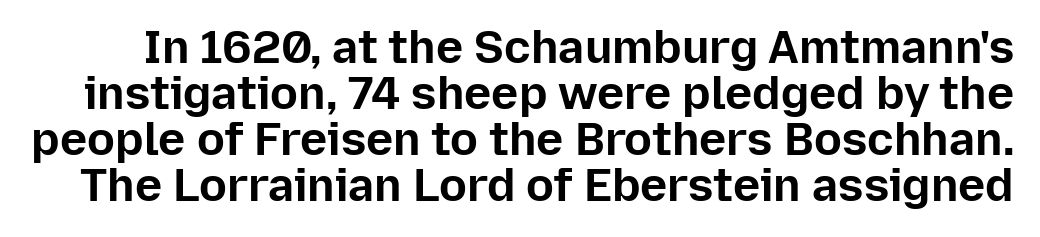
You can tell it's not italic because the verticals are truly vertical. Default kerning and tracking; the words read as compact shapes. Note: no serifs on the glyphs. This sample has the flowing, uneven cadence of proportional lettering.
